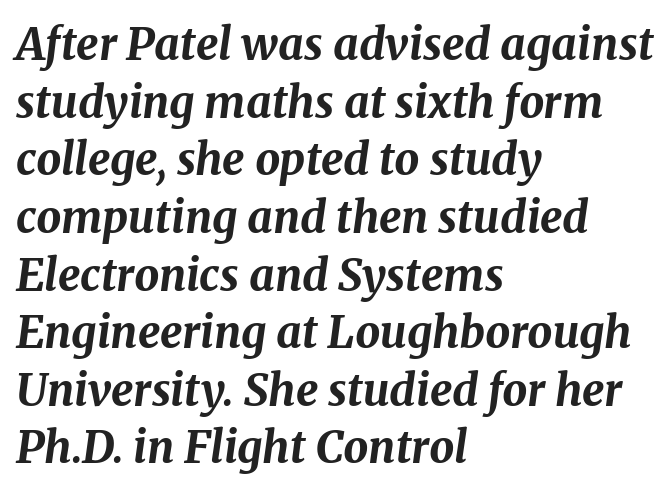
The image shows 44 px bold type, italic (leaning right); set left-aligned, normal line spacing (1.31x), normal letter spacing, not underlined; medium stroke contrast and a medium x-height.
